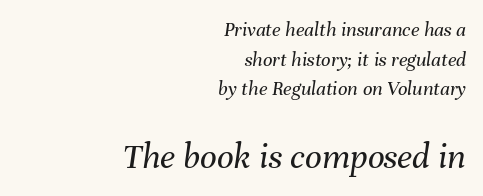
Posture: slanted. No extra tracking has been applied to these lines. Is the stroke heavy? The answer is a plain regular-or-lighter. Each letter keeps its own natural width here, so spacing adapts to shape. Caption: multi-line text, flush right, ragged left.
